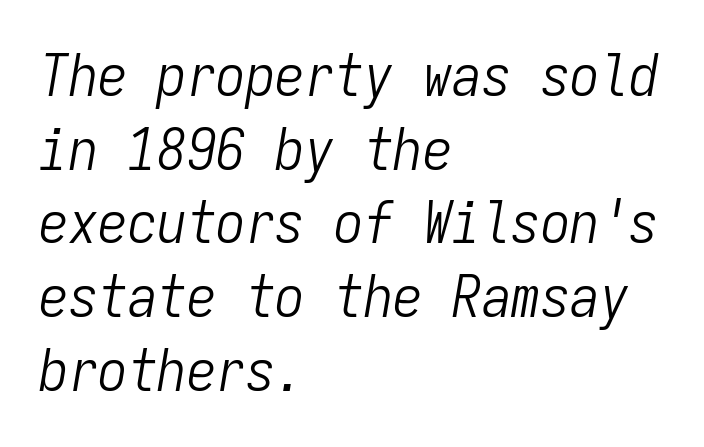
{"italic": "yes", "lean": "right", "slant_degrees": 9, "bold": "no", "weight": "light", "width": "condensed", "stroke_contrast": "low", "x_height": "medium", "monospaced": "yes", "underline": "no", "align": "left", "line_spacing": "normal", "line_spacing_ratio": 1.25, "letter_spacing": "normal", "letter_spacing_em": 0.0, "glyph_px": 59}
